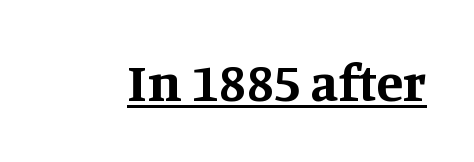
The image shows 54 px bold serif type, upright; set normal letter spacing, underlined; medium stroke contrast and a large x-height.
